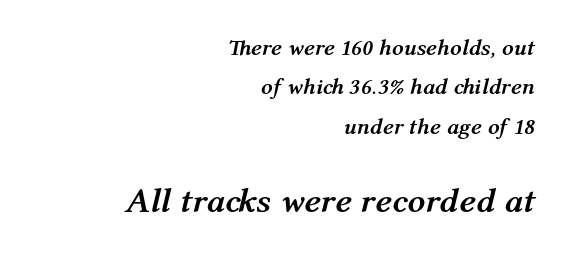
The image shows 35 px semibold type, italic (leaning right); set right-aligned, line spacing 1.71x, normal letter spacing, not underlined; the second (bottom) block is 1.52x larger; medium stroke contrast and a medium x-height.
